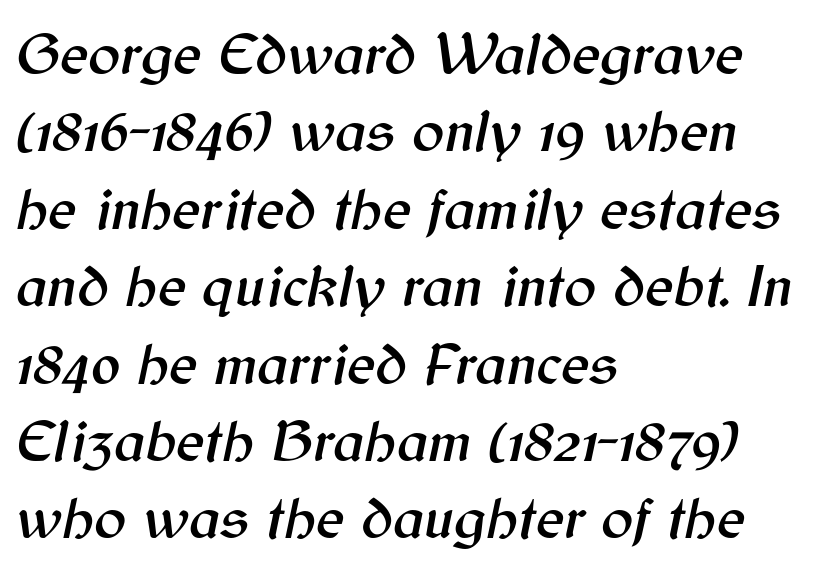
If you drew a line through each stem, it would be angled. Characters follow at the spacing the type designer built in. Spacing verdict: proportional, widths tailored to each character. One glance says typical: line gaps are just what's usual. Reading down the block, your eye returns to a fixed left position each line.
